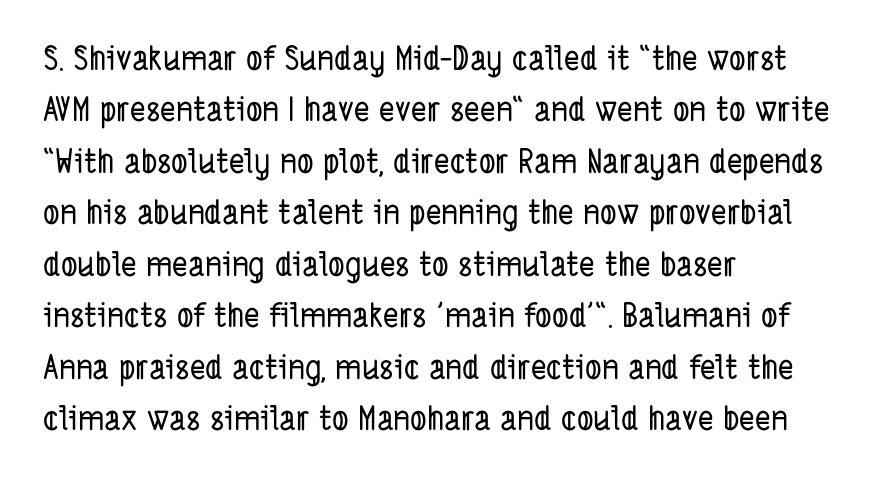
The image shows 33 px condensed sans-serif type; set left-aligned, normal line spacing (1.56x), normal letter spacing, not underlined; low stroke contrast and a medium x-height.
